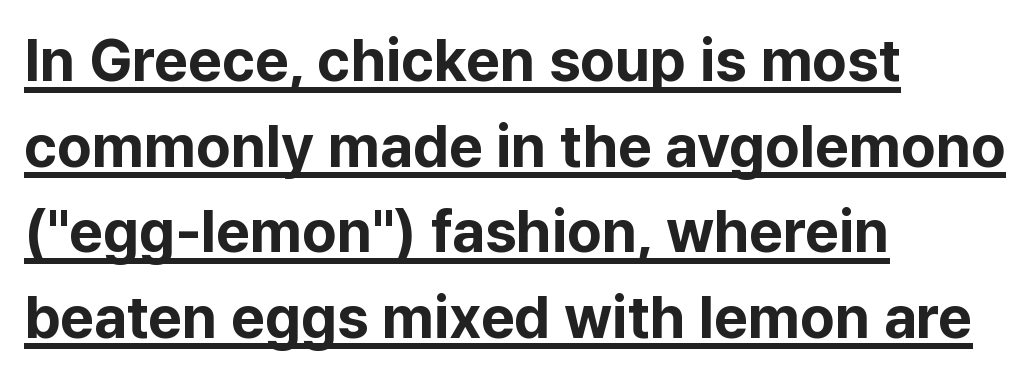
Q: Is the text bold? A: Yes.
Q: Is the text italic (slanted)? A: No, it is upright.
Q: Is the typeface a serif or a sans-serif typeface? A: Sans-serif.
Q: Is the text underlined? A: Yes.
Q: How is the paragraph aligned? A: Left-aligned.
Q: Is the spacing between letters normal or unusually wide? A: Normal.
Q: Is the spacing between lines tight, normal or loose? A: Normal.
Q: Width (condensed, normal, or wide)? A: Normal.
Q: Stroke contrast? A: Low.
Q: x-height? A: Medium.
Q: Monospaced? A: No.
